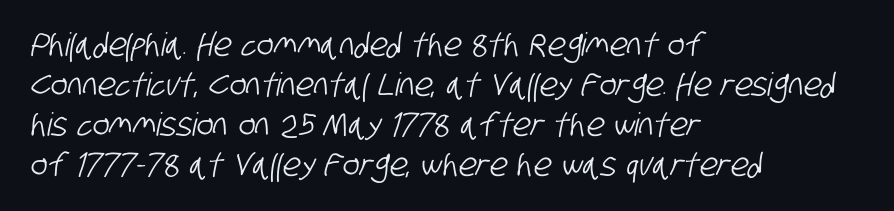
The image shows 32 px condensed sans-serif type; set left-aligned, normal line spacing (1.25x), normal letter spacing, not underlined; low stroke contrast and a large x-height.
